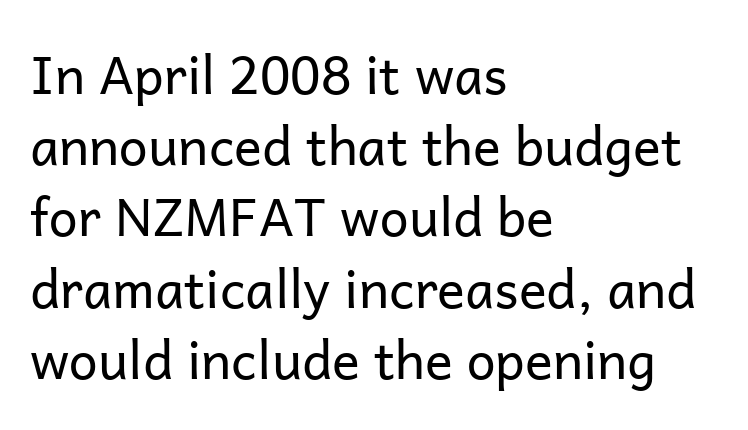
{"serif": "no", "italic": "no", "bold": "no", "weight": "regular", "width": "normal", "stroke_contrast": "low", "x_height": "medium", "monospaced": "no", "underline": "no", "align": "left", "line_spacing": "normal", "line_spacing_ratio": 1.37, "letter_spacing": "normal", "letter_spacing_em": 0.0, "glyph_px": 52}
